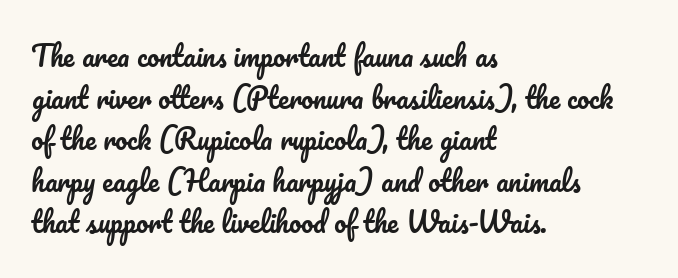
The image shows 27 px text type; set left-aligned, normal line spacing (1.54x), normal letter spacing, not underlined.
